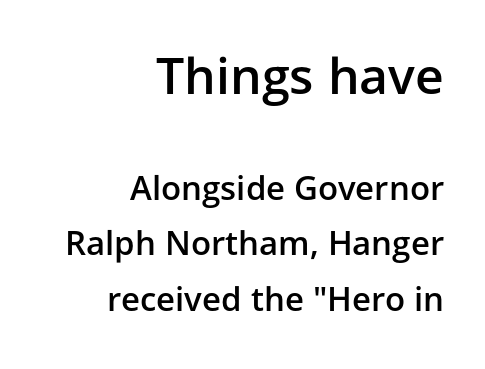
Quick note: interline space is typical. These lines keep a tight, regular rhythm from letter to letter. Strokes here are thickened, but only to semibold level. Type without underlining. Scale decreases going downward across the two blocks. Horizontal alignment here is rightward, an uncommon choice for prose.
